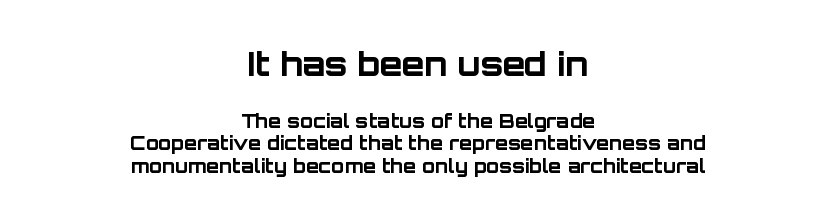
Where is the straight margin? There isn't one; the lines are centered. The area under the type is left untouched. The letters sit at their default tracking, neither squeezed nor spread. The face used here is proportionally spaced, like ordinary book or web type. Every letter is thick-stroked: bold, no question. The rendering shows plain stroke endings on the letterforms — a sans-serif design.
